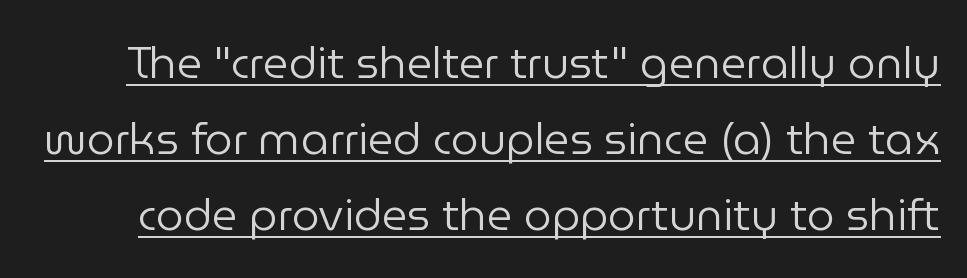
{"serif": "no", "italic": "no", "bold": "no", "weight": "regular", "width": "normal", "stroke_contrast": "low", "x_height": "medium", "monospaced": "no", "underline": "yes", "line_spacing_ratio": 1.73, "letter_spacing": "normal", "letter_spacing_em": 0.0, "glyph_px": 44}
